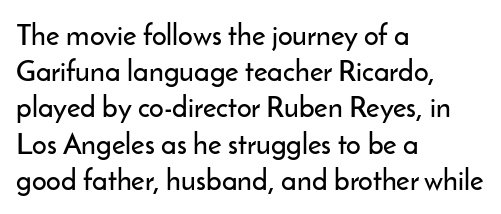
{"serif": "no", "italic": "no", "width": "normal", "stroke_contrast": "low", "x_height": "small", "monospaced": "no", "underline": "no", "align": "left", "line_spacing": "normal", "line_spacing_ratio": 1.25, "letter_spacing": "normal", "letter_spacing_em": 0.0, "glyph_px": 29}
